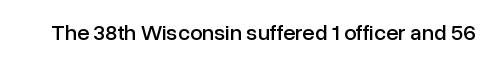
The image shows 22 px text type, upright; set normal letter spacing, not underlined.
